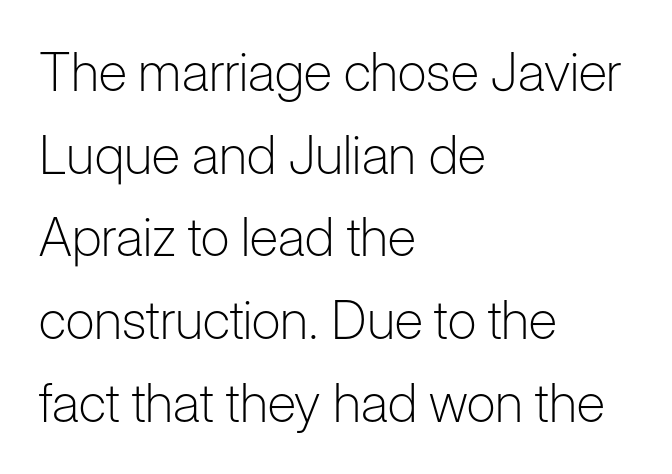
Q: Is the text bold? A: No.
Q: Is the text italic (slanted)? A: No, it is upright.
Q: Is the typeface a serif or a sans-serif typeface? A: Sans-serif.
Q: Is the text underlined? A: No.
Q: How is the paragraph aligned? A: Left-aligned.
Q: Is the spacing between letters normal or unusually wide? A: Normal.
Q: Is the spacing between lines tight, normal or loose? A: Normal.
Q: Width (condensed, normal, or wide)? A: Normal.
Q: Stroke contrast? A: Low.
Q: x-height? A: Medium.
Q: Monospaced? A: No.
